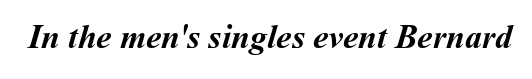
Underlining? Definitely not there. How are the letters spaced? Ordinarily, with no added tracking. The glyphs have the mass of a bold cut. Character widths vary here, with narrow letters taking less room than wide ones.
